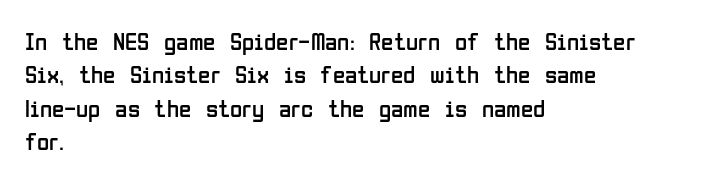
Notice how the stems are strictly vertical — no italics here. Clear beneath every line of the passage. Compared with typical paragraphs, the rows here are spaced about the same. The letters look calm and open, with moderate or lighter stems. Spacing between characters is what you'd get straight out of the box.
